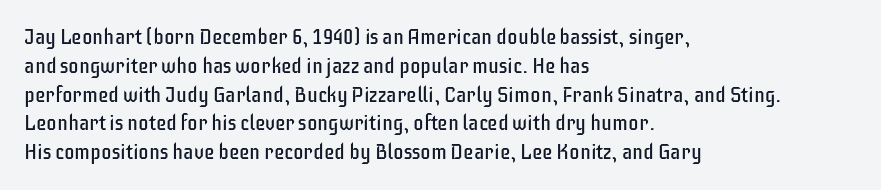
The image shows 21 px text type, upright; set left-aligned, normal line spacing (1.37x), normal letter spacing, not underlined.
